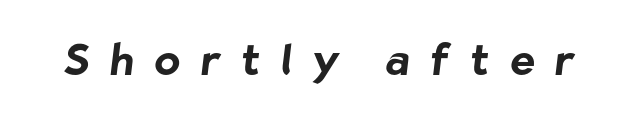
Q: Is the text bold? A: Yes.
Q: Is the typeface a serif or a sans-serif typeface? A: Sans-serif.
Q: Is the text underlined? A: No.
Q: Is the spacing between letters normal or unusually wide? A: Unusually wide.
Q: Width (condensed, normal, or wide)? A: Normal.
Q: Stroke contrast? A: Low.
Q: x-height? A: Medium.
Q: Monospaced? A: No.
